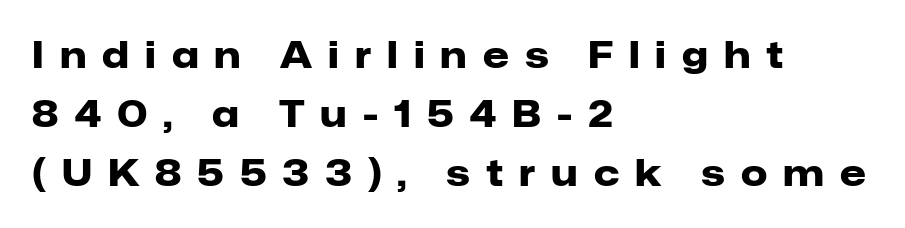
Q: Is the text bold? A: Yes.
Q: Is the text italic (slanted)? A: No, it is upright.
Q: Is the typeface a serif or a sans-serif typeface? A: Sans-serif.
Q: Is the text underlined? A: No.
Q: How is the paragraph aligned? A: Left-aligned.
Q: Is the spacing between letters normal or unusually wide? A: Unusually wide.
Q: Is the spacing between lines tight, normal or loose? A: Normal.
Q: Width (condensed, normal, or wide)? A: Normal.
Q: Stroke contrast? A: Low.
Q: x-height? A: Medium.
Q: Monospaced? A: No.
